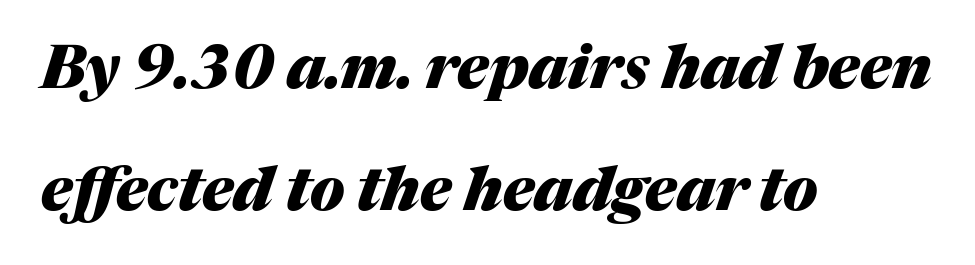
The image shows 60 px heavy type, italic (leaning right); set left-aligned, loose line spacing (2.03x), normal letter spacing, not underlined; medium stroke contrast and a medium x-height.
